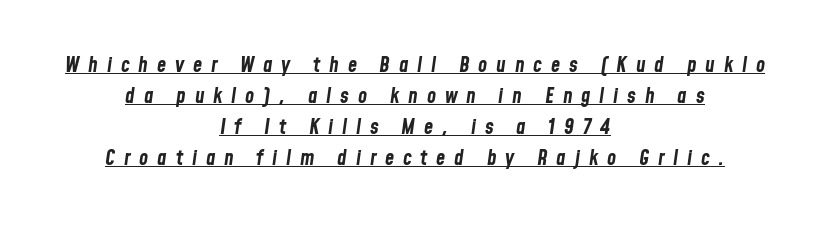
{"italic": "yes", "lean": "right", "slant_degrees": 8, "bold": "yes", "underline": "yes", "align": "center", "line_spacing": "normal", "line_spacing_ratio": 1.48, "letter_spacing": "wide", "letter_spacing_em": 0.42, "glyph_px": 21}
